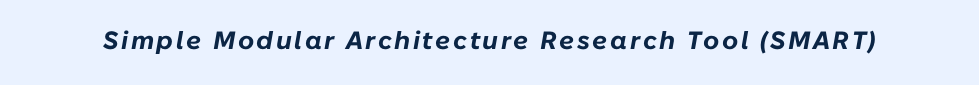
Compared with ordinary roman type, these characters are visibly tilted. No word sits above an underline. In terms of weight, the rendering is a true, heavy bold.
